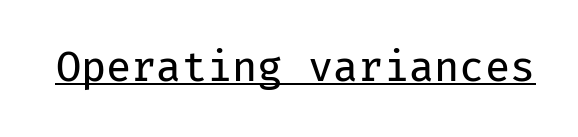
{"serif": "no", "italic": "no", "bold": "no", "weight": "regular", "width": "normal", "stroke_contrast": "low", "x_height": "medium", "monospaced": "yes", "underline": "yes", "letter_spacing": "normal", "letter_spacing_em": 0.0, "glyph_px": 41}
